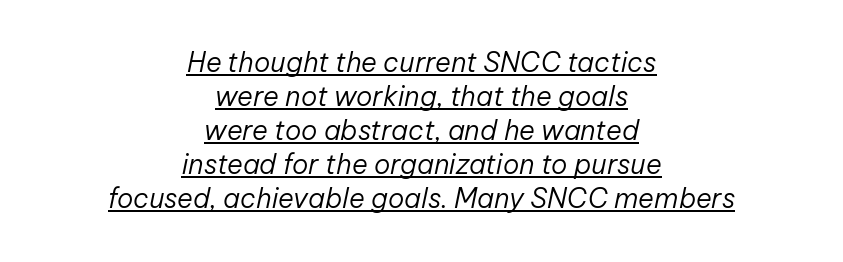
Q: Is the text bold? A: No.
Q: Is the text italic (slanted)? A: Yes, it leans right by about 12 degrees.
Q: Is the text underlined? A: Yes.
Q: How is the paragraph aligned? A: Centered.
Q: Is the spacing between letters normal or unusually wide? A: Normal.
Q: Is the spacing between lines tight, normal or loose? A: Normal.
